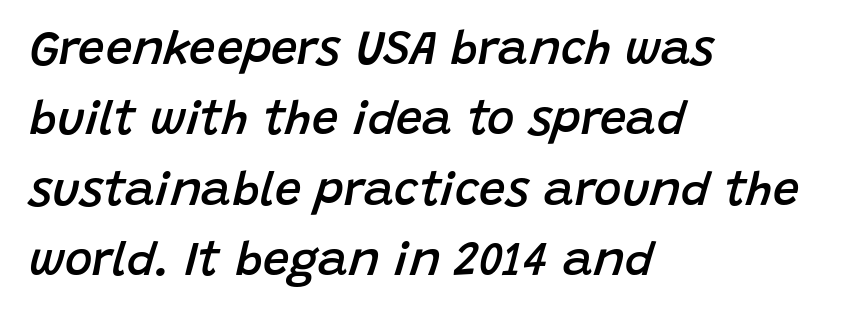
{"italic": "yes", "lean": "right", "slant_degrees": 15, "bold": "semi", "weight": "semibold", "width": "normal", "stroke_contrast": "low", "x_height": "large", "monospaced": "no", "underline": "no", "align": "left", "line_spacing": "normal", "line_spacing_ratio": 1.5, "letter_spacing": "normal", "letter_spacing_em": 0.0, "glyph_px": 47}
